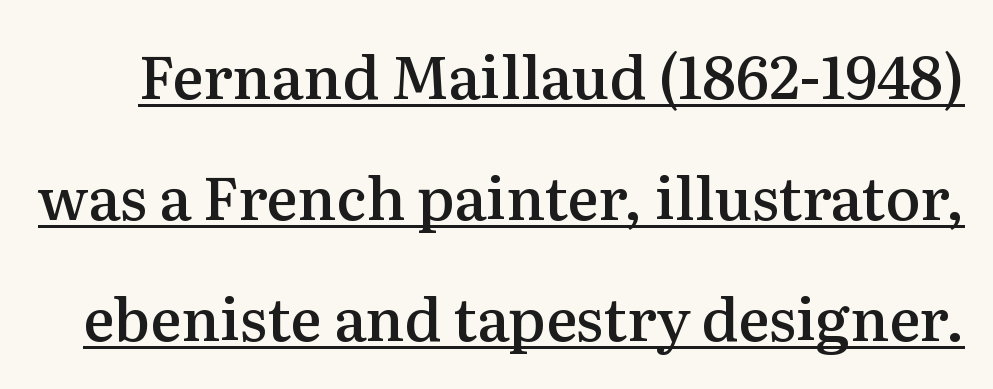
The image shows 59 px semibold serif type, upright; set loose line spacing (2.05x), normal letter spacing, underlined; medium stroke contrast and a medium x-height.
